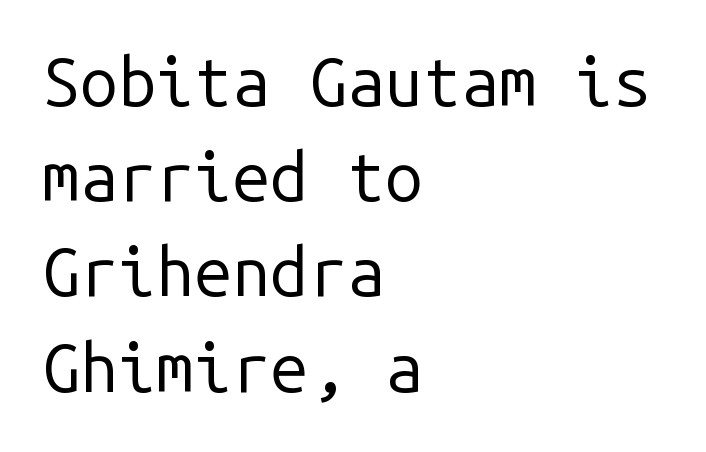
{"serif": "no", "italic": "no", "bold": "no", "weight": "regular", "width": "normal", "stroke_contrast": "low", "x_height": "medium", "monospaced": "yes", "underline": "no", "align": "left", "line_spacing": "normal", "line_spacing_ratio": 1.4, "letter_spacing": "normal", "letter_spacing_em": 0.0, "glyph_px": 68}
